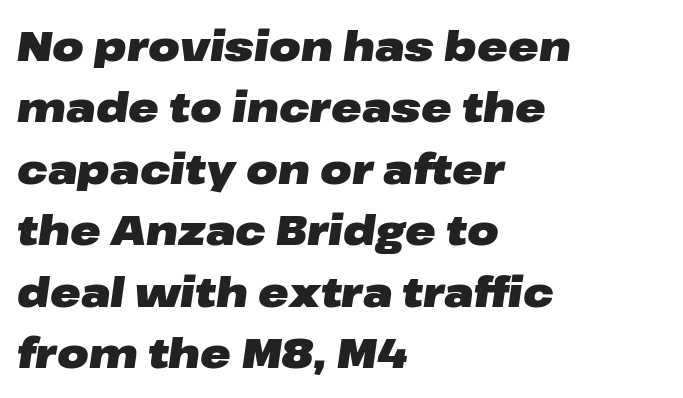
{"italic": "yes", "lean": "right", "slant_degrees": 8, "bold": "yes", "weight": "heavy", "width": "wide", "stroke_contrast": "low", "x_height": "medium", "monospaced": "no", "underline": "no", "align": "left", "line_spacing": "normal", "line_spacing_ratio": 1.5, "letter_spacing": "normal", "letter_spacing_em": 0.0, "glyph_px": 41}
